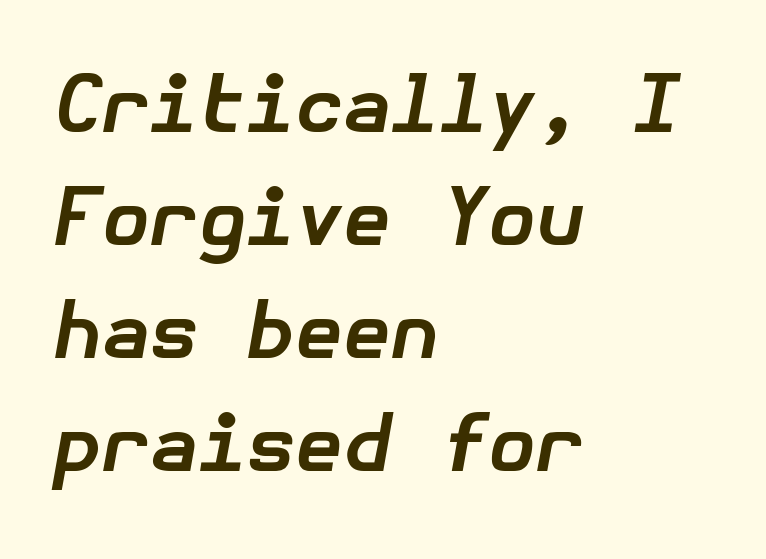
Q: Is the text bold? A: Yes.
Q: Is the text italic (slanted)? A: Yes, it leans right by about 10 degrees.
Q: Is the text underlined? A: No.
Q: How is the paragraph aligned? A: Left-aligned.
Q: Is the spacing between letters normal or unusually wide? A: Normal.
Q: Is the spacing between lines tight, normal or loose? A: Normal.
Q: Width (condensed, normal, or wide)? A: Normal.
Q: Stroke contrast? A: Low.
Q: x-height? A: Medium.
